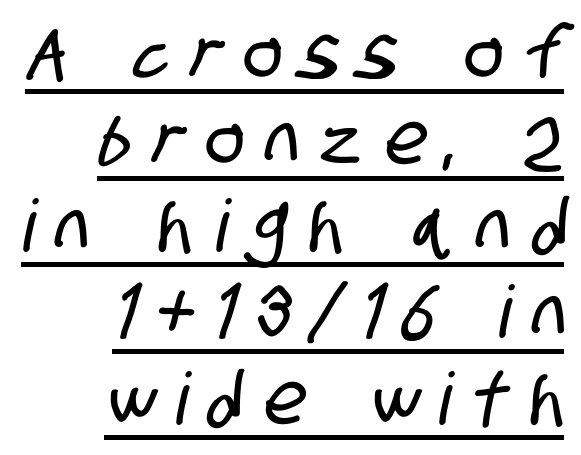
Look at the bottom of the vertical strokes: they stop flat, with no serifs. Proportional: the letters do not fall into vertical columns. The lettering is marked with a stroke running underneath it. Honestly, the letter spacing is so wide it's the main thing you notice.
